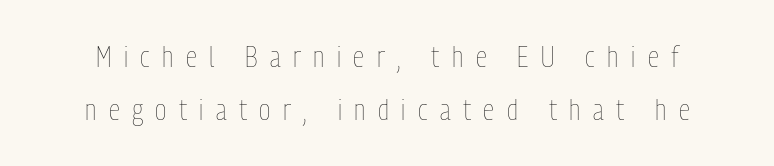
The image shows 29 px thin, condensed type, upright; set line spacing 1.84x, unusually wide letter spacing (+0.43 em), not underlined; low stroke contrast and a medium x-height.
